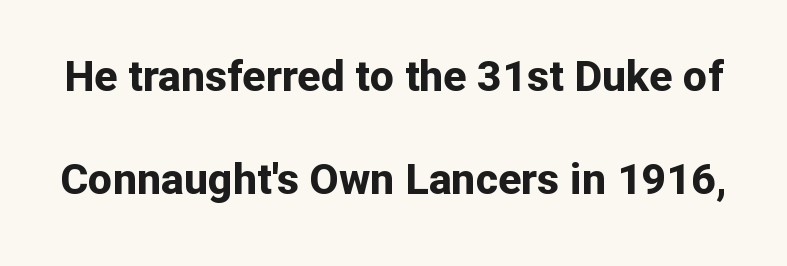
{"serif": "no", "italic": "no", "bold": "yes", "weight": "bold", "width": "normal", "stroke_contrast": "low", "x_height": "medium", "monospaced": "no", "underline": "no", "line_spacing": "loose", "line_spacing_ratio": 2.4, "letter_spacing": "normal", "letter_spacing_em": 0.0, "glyph_px": 43}
